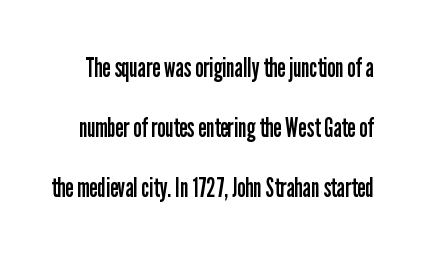
Airy leading. Look at the tracking — it's just the regular setting, nothing added. This sample uses an upright cut, with every glyph sitting square on the baseline. Counters stay open thanks to moderate or lighter strokes. Type without underlining.
